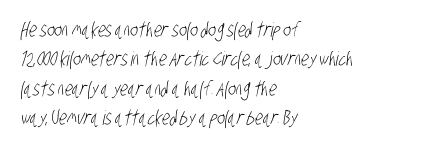
The image shows 20 px text type; set left-aligned, normal line spacing (1.47x), normal letter spacing, not underlined.
